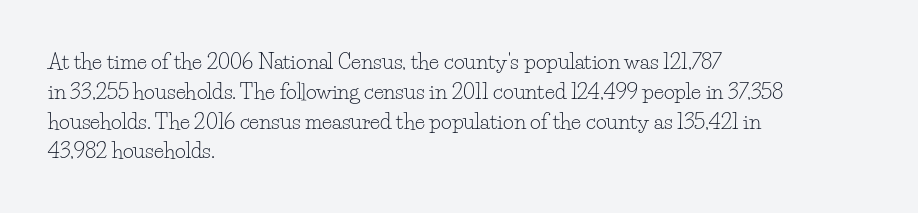
{"italic": "no", "bold": "no", "underline": "no", "align": "left", "line_spacing": "normal", "line_spacing_ratio": 1.42, "letter_spacing": "normal", "letter_spacing_em": 0.0, "glyph_px": 21}
